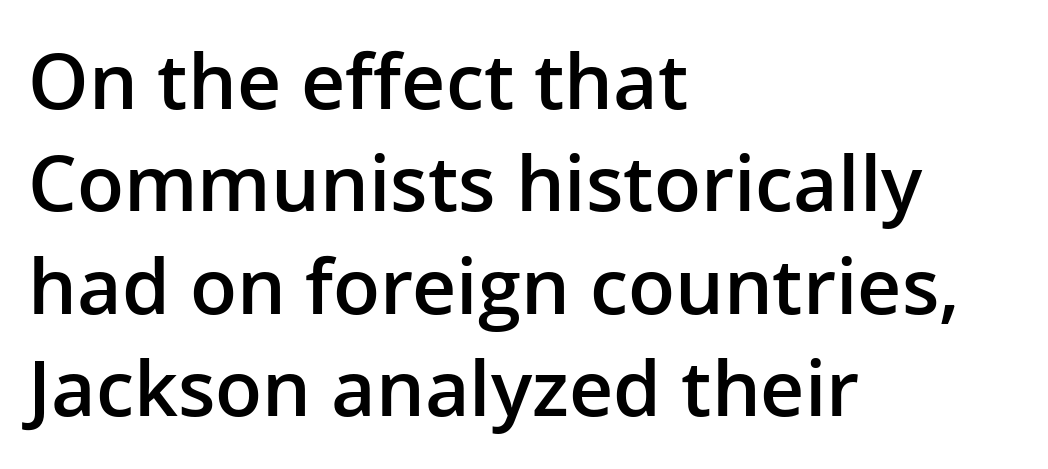
Q: Is the text bold? A: Semi-bold.
Q: Is the text italic (slanted)? A: No, it is upright.
Q: Is the typeface a serif or a sans-serif typeface? A: Sans-serif.
Q: Is the text underlined? A: No.
Q: How is the paragraph aligned? A: Left-aligned.
Q: Is the spacing between letters normal or unusually wide? A: Normal.
Q: Is the spacing between lines tight, normal or loose? A: Normal.
Q: Width (condensed, normal, or wide)? A: Normal.
Q: Stroke contrast? A: Low.
Q: x-height? A: Medium.
Q: Monospaced? A: No.
